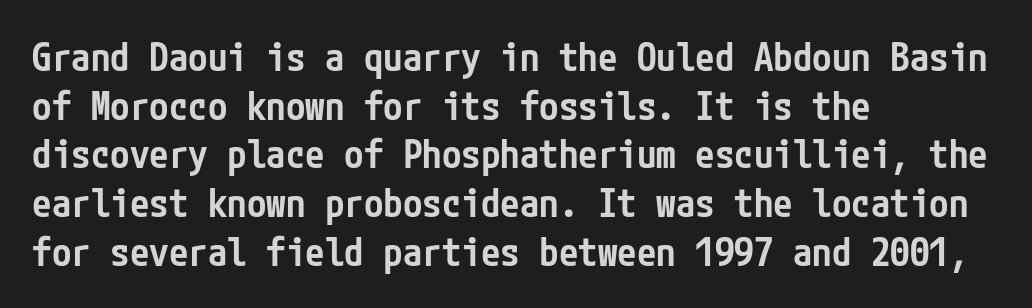
Q: Is the text bold? A: Semi-bold.
Q: Is the text italic (slanted)? A: No, it is upright.
Q: Is the typeface a serif or a sans-serif typeface? A: Sans-serif.
Q: Is the text underlined? A: No.
Q: How is the paragraph aligned? A: Left-aligned.
Q: Is the spacing between letters normal or unusually wide? A: Normal.
Q: Is the spacing between lines tight, normal or loose? A: Normal.
Q: Width (condensed, normal, or wide)? A: Condensed.
Q: Stroke contrast? A: Low.
Q: x-height? A: Medium.
